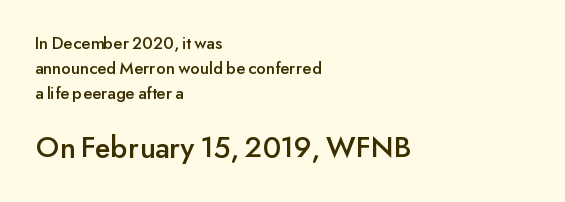
The image shows 31 px sans-serif type, upright; set left-aligned, normal line spacing (1.38x), normal letter spacing, not underlined; the second (bottom) block is 1.72x larger; low stroke contrast and a small x-height.
